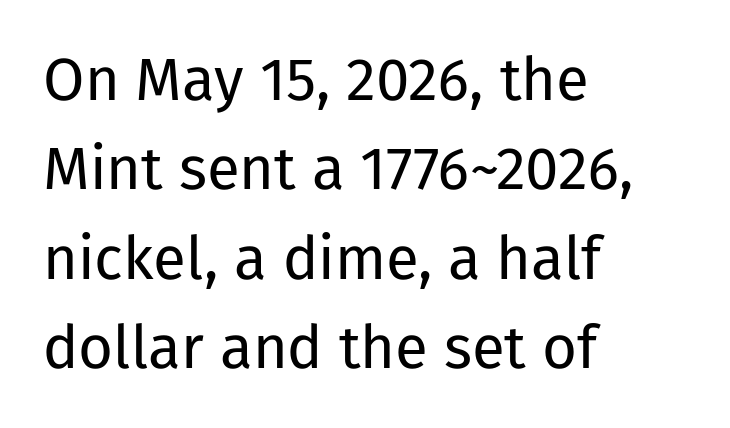
Each letter keeps its own natural width here, so spacing adapts to shape. Baseline-to-baseline distance is the conventional proportion of letter height. Words appear dense and cohesive because spacing is normal. Rule under the text: the space is simply empty. The lines are quadded left. The lettering stays uniformly vertical, giving the passage a roman look.
